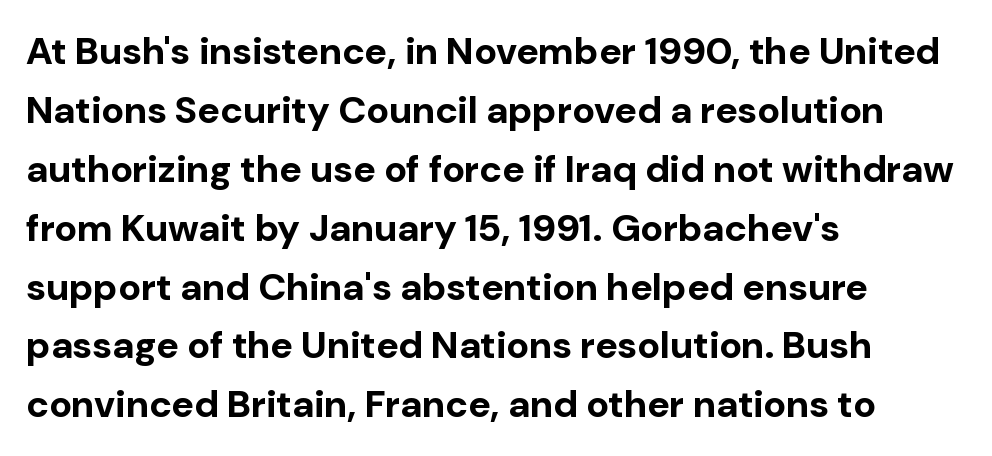
Strong, thick strokes mark this as bold type. Summary of vertical rhythm: regular, with standard interline spacing. Tall strokes in this sample are plumb rather than angled. Serif or sans? Sans — the stroke terminals are bare. Left-aligned paragraph, ragged on the right. The rendering uses natural spacing where letterforms have individual widths.
